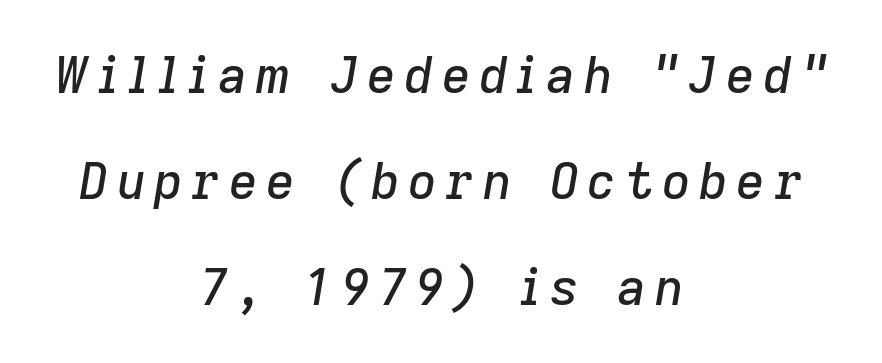
Proportional: the letters do not fall into vertical columns. Compared with a flush-left layout, this one balances lines on the center instead. Quick note: underline off. Is there much room between lines? Yes — plenty of vertical air separates them. The specimen reads as italic at a glance.
